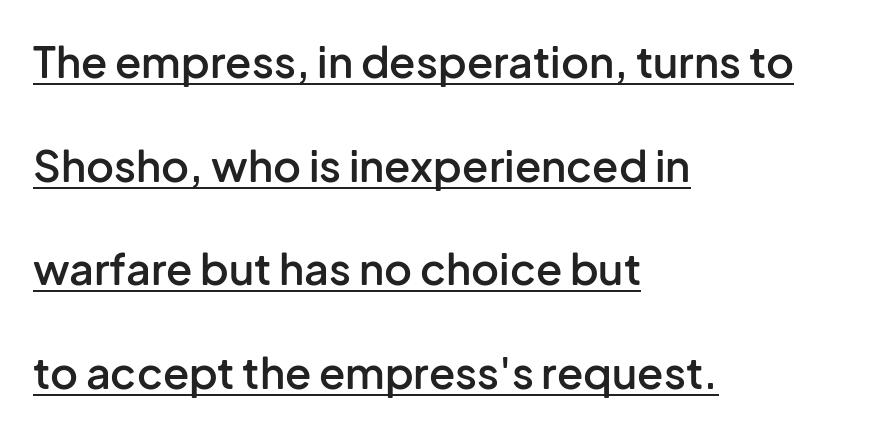
Q: Is the text bold? A: Semi-bold.
Q: Is the text italic (slanted)? A: No, it is upright.
Q: Is the typeface a serif or a sans-serif typeface? A: Sans-serif.
Q: Is the text underlined? A: Yes.
Q: How is the paragraph aligned? A: Left-aligned.
Q: Is the spacing between letters normal or unusually wide? A: Normal.
Q: Is the spacing between lines tight, normal or loose? A: Loose.
Q: Width (condensed, normal, or wide)? A: Normal.
Q: Stroke contrast? A: Low.
Q: x-height? A: Medium.
Q: Monospaced? A: No.
